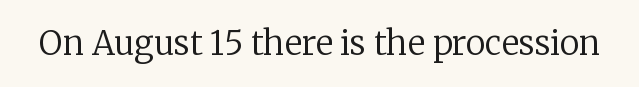
{"serif": "yes", "italic": "no", "bold": "no", "weight": "regular", "width": "normal", "stroke_contrast": "low", "x_height": "medium", "monospaced": "no", "underline": "no", "letter_spacing": "normal", "letter_spacing_em": 0.0, "glyph_px": 33}
